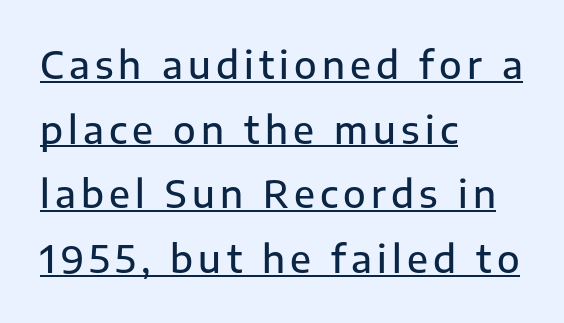
The image shows 37 px semibold sans-serif type, upright; set left-aligned, line spacing 1.75x, underlined; low stroke contrast and a medium x-height.
